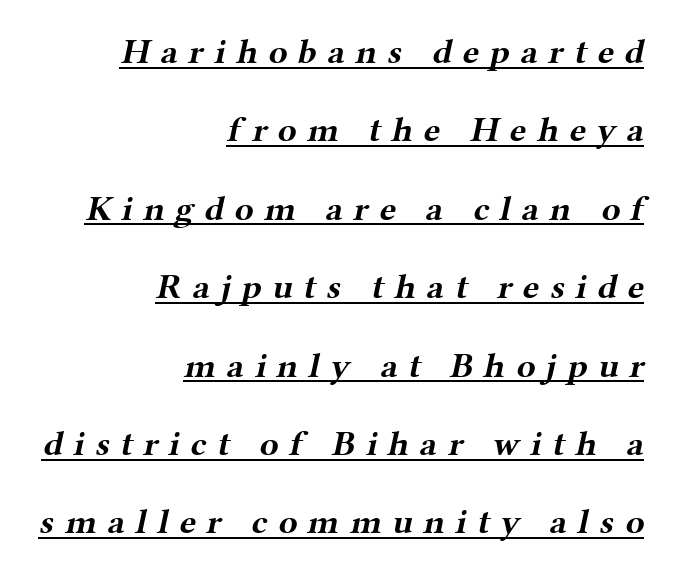
Honestly, the underline is the first thing you notice here. How heavy is the stroke? Heavy — this is a bold. Honestly, the rows look like they've been pulled way apart. The typesetter chose a ragged-left arrangement here. Words appear elongated and porous because spacing is wide.
